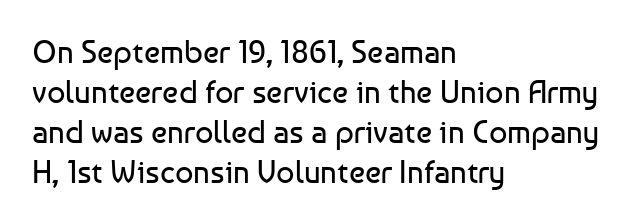
The image shows 32 px regular-weight sans-serif type, upright; set left-aligned, normal line spacing (1.25x), normal letter spacing, not underlined; low stroke contrast and a medium x-height.
